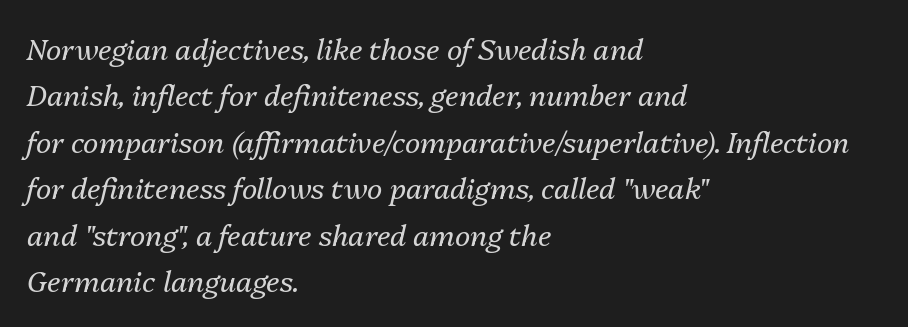
Q: Is the text bold? A: No.
Q: Is the text italic (slanted)? A: Yes, it leans right by about 13 degrees.
Q: Is the text underlined? A: No.
Q: How is the paragraph aligned? A: Left-aligned.
Q: Is the spacing between letters normal or unusually wide? A: Normal.
Q: Is the spacing between lines tight, normal or loose? A: Normal.
Q: Width (condensed, normal, or wide)? A: Normal.
Q: Stroke contrast? A: Medium.
Q: x-height? A: Medium.
Q: Monospaced? A: No.
